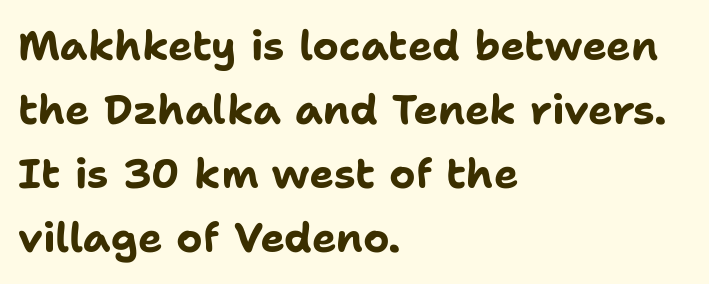
The image shows 41 px bold sans-serif type, upright; set left-aligned, normal line spacing (1.56x), normal letter spacing, not underlined; low stroke contrast and a medium x-height.
